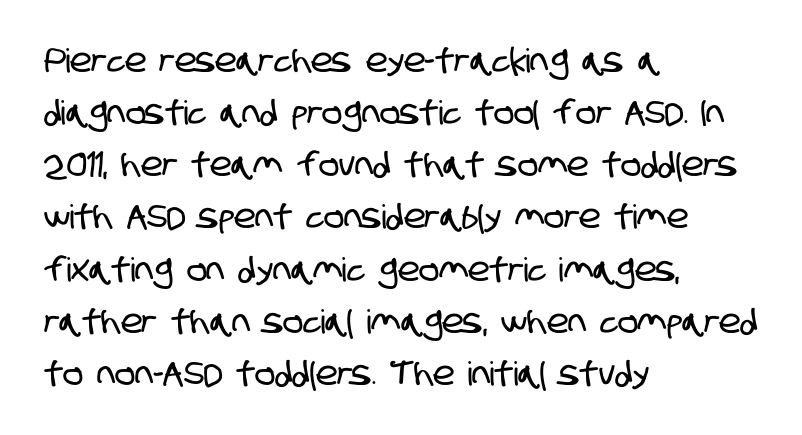
No word sits above an underline. Normally led — the rows are evenly, conventionally spaced. The face used here is rendered with its standard letterfit. The characters display no serif detailing; their extremities are plain. Alignment: flush left. Here the designer chose a conventional face with non-uniform glyph widths.
